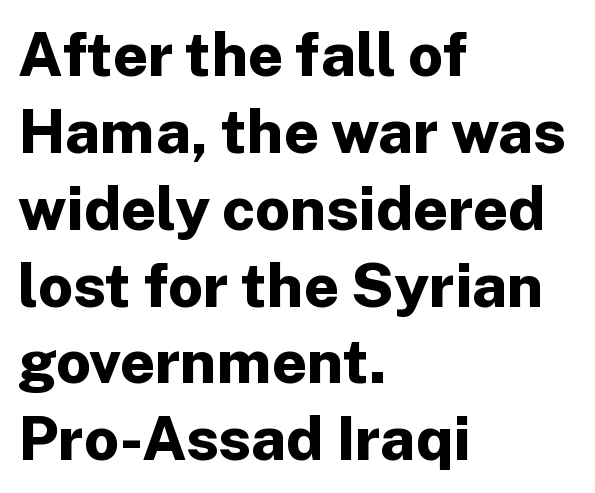
Q: Is the text bold? A: Yes.
Q: Is the text italic (slanted)? A: No, it is upright.
Q: Is the typeface a serif or a sans-serif typeface? A: Sans-serif.
Q: Is the text underlined? A: No.
Q: How is the paragraph aligned? A: Left-aligned.
Q: Is the spacing between letters normal or unusually wide? A: Normal.
Q: Is the spacing between lines tight, normal or loose? A: Normal.
Q: Width (condensed, normal, or wide)? A: Normal.
Q: Stroke contrast? A: Low.
Q: x-height? A: Medium.
Q: Monospaced? A: No.
